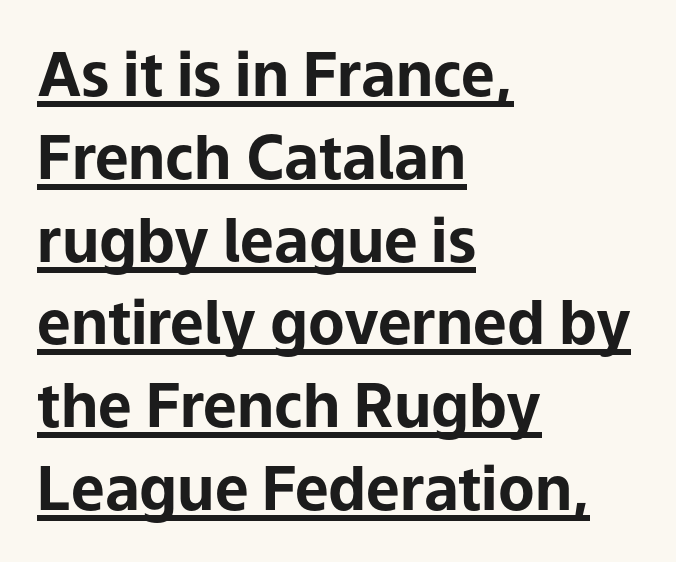
The axis of the letterforms is exactly vertical. No feet cap the strokes, marking this as sans-serif type. How are the letters spaced? Ordinarily, with no added tracking. Summary of weight: heavy, a full bold.
